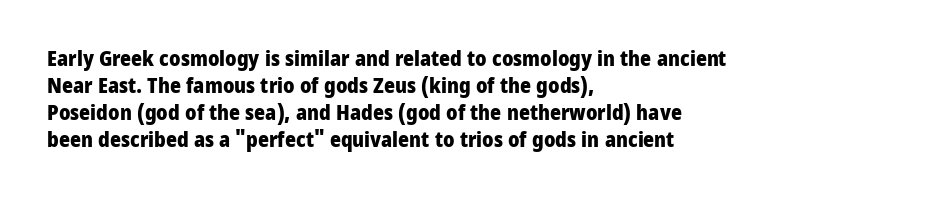
{"italic": "no", "bold": "yes", "underline": "no", "align": "left", "line_spacing": "normal", "line_spacing_ratio": 1.28, "letter_spacing": "normal", "letter_spacing_em": 0.0, "glyph_px": 21}
